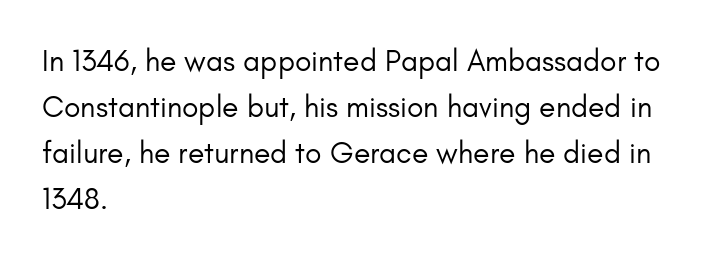
The image shows 30 px regular-weight sans-serif type, upright; set left-aligned, normal line spacing (1.53x), normal letter spacing, not underlined; low stroke contrast and a small x-height.
